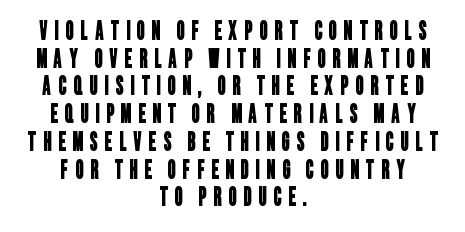
The image shows 25 px text type; set centered, tight line spacing (1.11x), unusually wide letter spacing (+0.28 em), not underlined.
